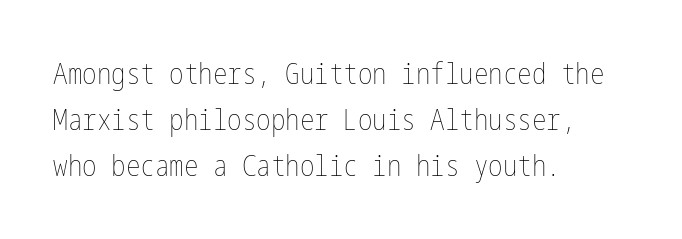
The paragraph has a hard left edge and a soft right edge. Unlike italic type, these characters show no tilt at all. Think standard paragraph weight, or any step lighter than that. The rendering keeps characters at their native spacing.
